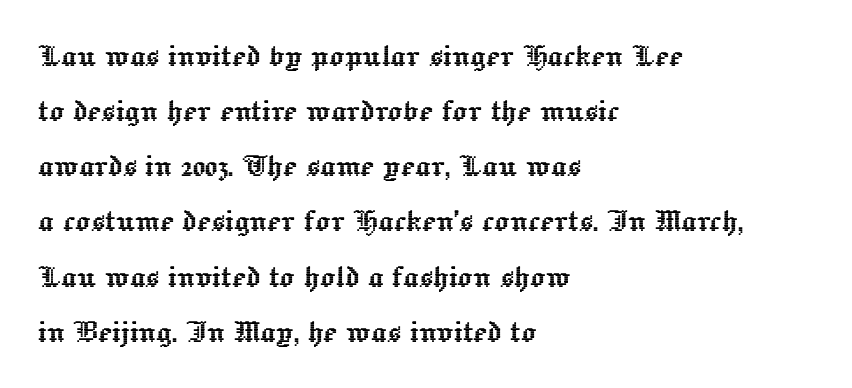
Posture: straight, roman, zero tilt. The rows are spaced the way most documents space them. The letterforms sit shoulder to shoulder at normal distance. Has an underline been added? It has not. Line starts are locked; line ends wander. The passage shown is typed in a proportional face where columns would drift.
